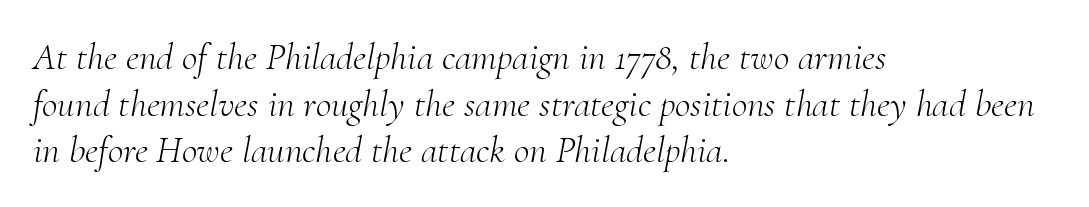
Tracking value appears to be zero — textbook default spacing. The passage shown leans; its letterforms are oblique. The letters advance in unequal steps, a hallmark of proportional type. Has an underline been added? It has not. Serif or sans? Serif — the stroke terminals have little feet.
